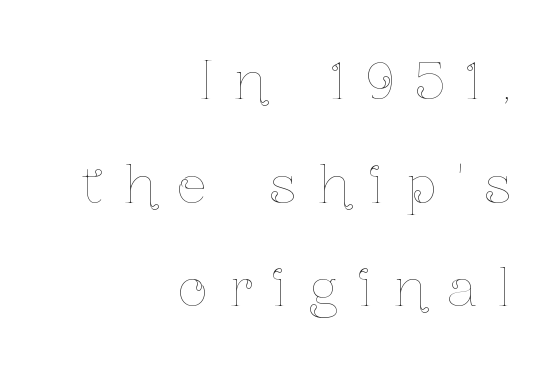
{"italic": "no", "bold": "no", "weight": "thin", "width": "condensed", "stroke_contrast": "low", "x_height": "medium", "monospaced": "no", "underline": "no", "align": "right", "line_spacing": "loose", "line_spacing_ratio": 2.03, "letter_spacing": "wide", "letter_spacing_em": 0.43, "glyph_px": 51}
